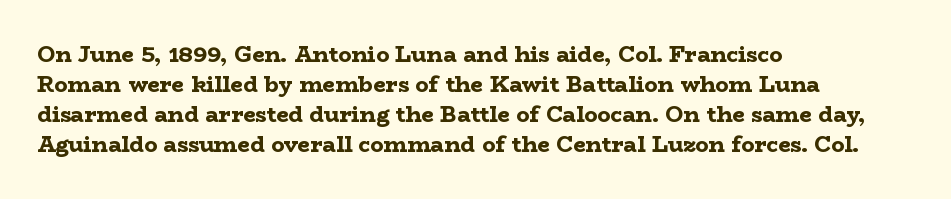
Italic: no, the glyphs are upright roman. Standard letterfit; no display-style spreading of the glyphs. Glance below the letters and you will spot only blank space. Its strokes are broad and dark, the hallmark of bold type.
